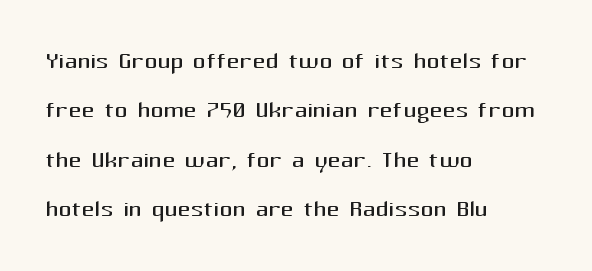
A sans-serif font was chosen for this passage. Italic? Not at all — the glyphs are vertical. The passage shown is not underscored anywhere. Spacing verdict: proportional, widths tailored to each character.
